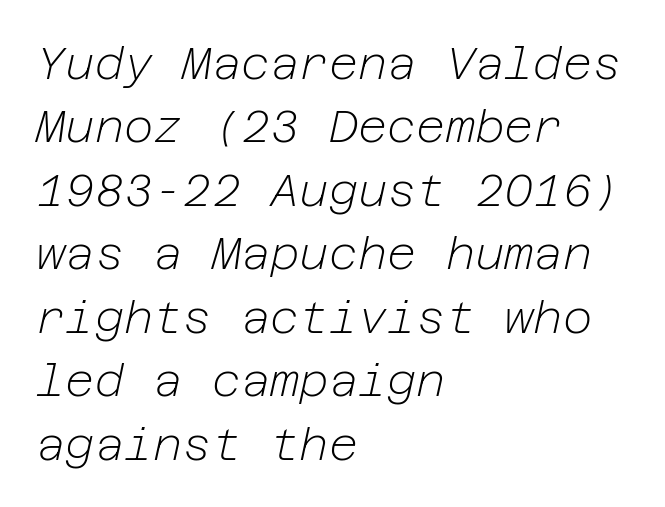
Q: Is the text bold? A: No.
Q: Is the text italic (slanted)? A: Yes, it leans right by about 12 degrees.
Q: Is the text underlined? A: No.
Q: How is the paragraph aligned? A: Left-aligned.
Q: Is the spacing between letters normal or unusually wide? A: Normal.
Q: Is the spacing between lines tight, normal or loose? A: Normal.
Q: Width (condensed, normal, or wide)? A: Normal.
Q: Stroke contrast? A: Low.
Q: x-height? A: Medium.
